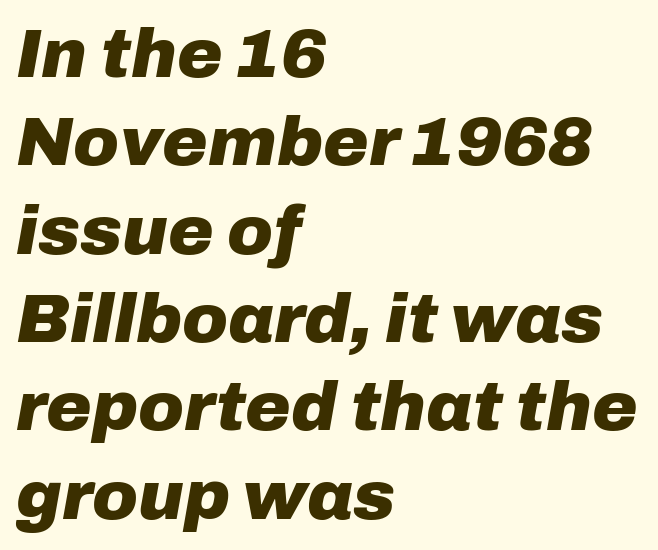
The rows are spaced the way most documents space them. Its strokes are broad and dark, the hallmark of bold type. No word sits above an underline. Yep, that's italic — everything's leaning.
